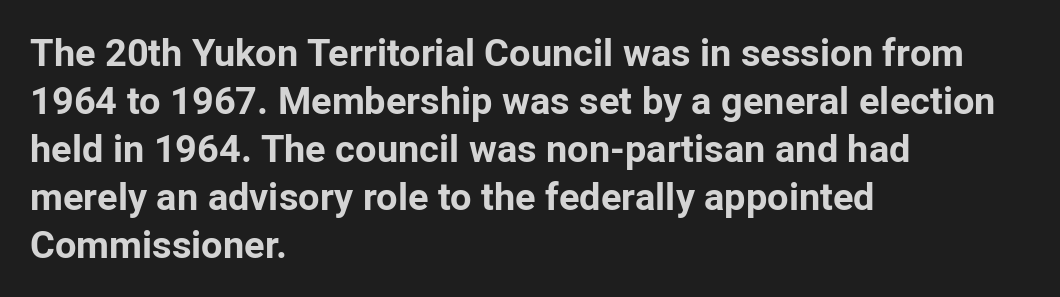
{"serif": "no", "italic": "no", "bold": "yes", "weight": "bold", "width": "normal", "stroke_contrast": "low", "x_height": "medium", "monospaced": "no", "underline": "no", "align": "left", "line_spacing": "normal", "line_spacing_ratio": 1.26, "letter_spacing": "normal", "letter_spacing_em": 0.0, "glyph_px": 38}
